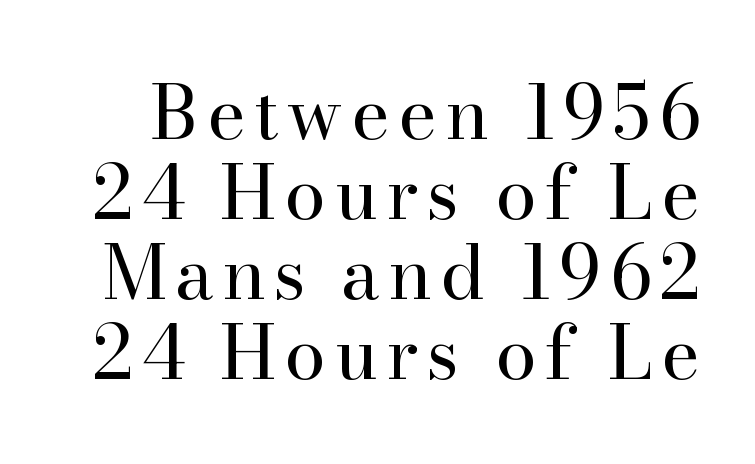
{"serif": "yes", "italic": "no", "bold": "no", "weight": "regular", "width": "normal", "stroke_contrast": "high", "x_height": "small", "monospaced": "no", "underline": "no", "line_spacing": "tight", "line_spacing_ratio": 1.08, "glyph_px": 74}
